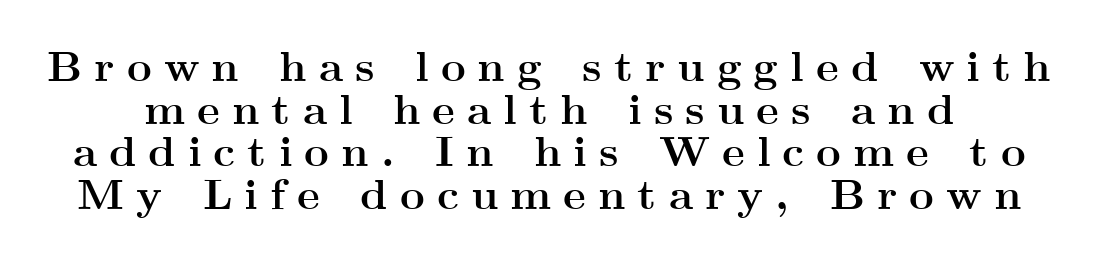
Students, observe: this is what under-led, compact text looks like. Each letter's strokes conclude with small projecting serifs. Descenders are the only things crossing below the line. Here the designer chose a conventional face with non-uniform glyph widths. Bold? Absolutely — the strokes are thick and heavy. The lettering stays uniformly vertical, giving the passage a roman look.
